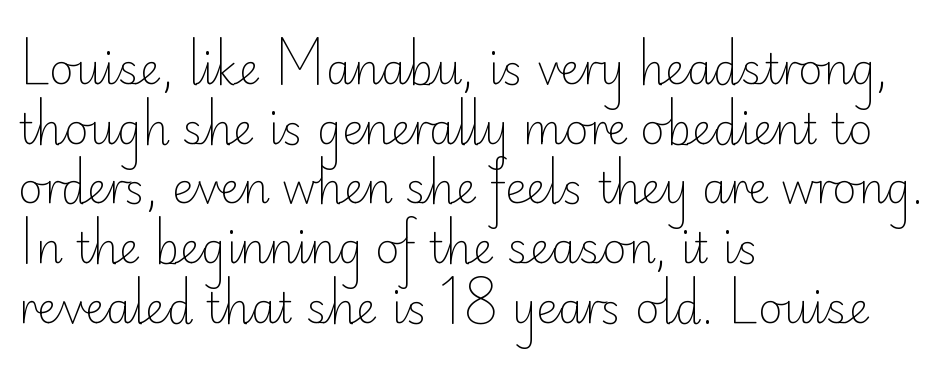
The image shows 42 px light sans-serif type, upright; set left-aligned, normal line spacing (1.42x), normal letter spacing, not underlined; low stroke contrast and a small x-height.
